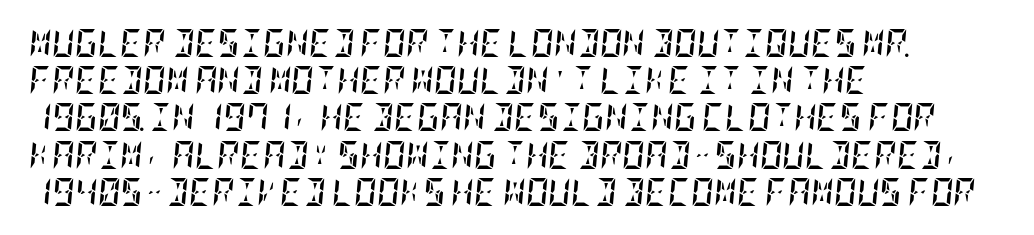
Leading matches the norm, producing a regular column. Observe the ordinary spacing: letters are neighbours, not strangers. An italicized treatment has been applied to the whole sample. Reading down the block, your eye returns to a fixed left position each line. Every letter is thick-stroked: bold, no question.
